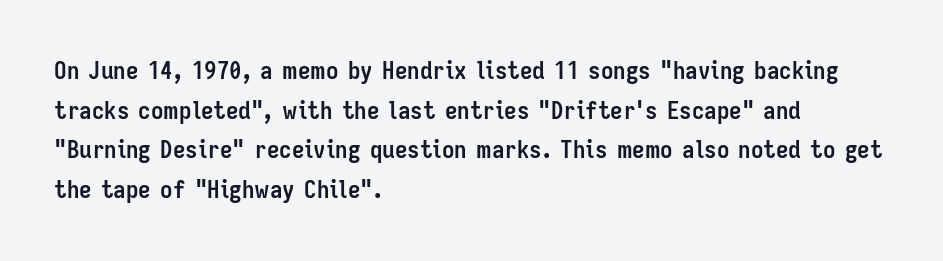
Q: Is the text bold? A: Yes.
Q: Is the text italic (slanted)? A: No, it is upright.
Q: Is the text underlined? A: No.
Q: How is the paragraph aligned? A: Left-aligned.
Q: Is the spacing between letters normal or unusually wide? A: Normal.
Q: Is the spacing between lines tight, normal or loose? A: Normal.
